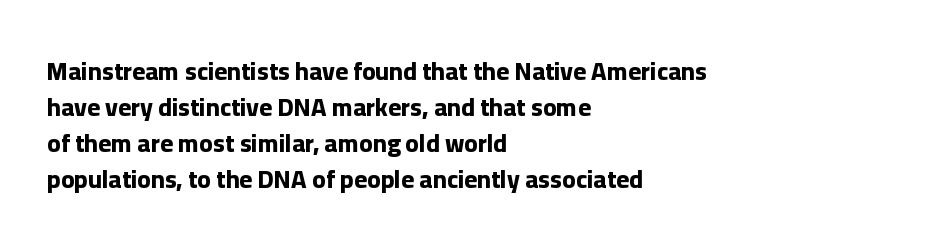
The image shows 25 px bold type, upright; set left-aligned, normal line spacing (1.44x), normal letter spacing, not underlined.
